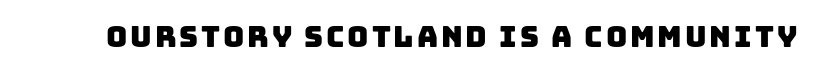
{"serif": "no", "width": "normal", "stroke_contrast": "low", "x_height": "large", "monospaced": "no", "underline": "no", "glyph_px": 29}
